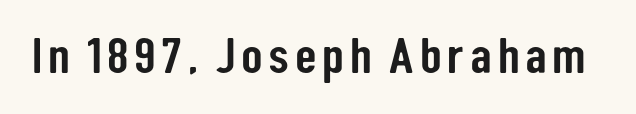
{"serif": "no", "italic": "no", "width": "condensed", "stroke_contrast": "low", "x_height": "medium", "monospaced": "no", "underline": "no", "glyph_px": 50}
